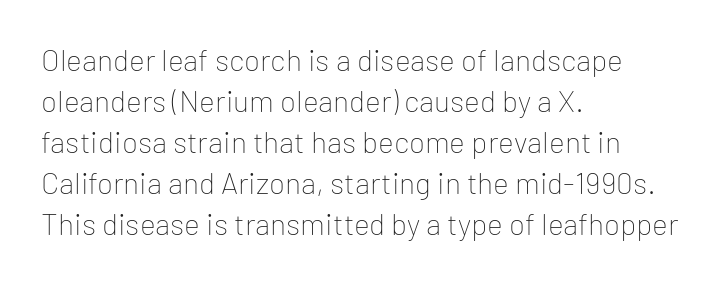
The image shows 30 px thin sans-serif type, upright; set left-aligned, normal line spacing (1.37x), normal letter spacing, not underlined; low stroke contrast and a medium x-height.
